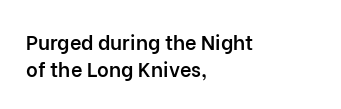
This is roman type, the default non-slanted kind. Check under the words: just untouched page. The passage shown is semibold, sitting just below true bold. Compared with typical paragraphs, the rows here are spaced about the same. In CSS terms this would be text-align: left.
